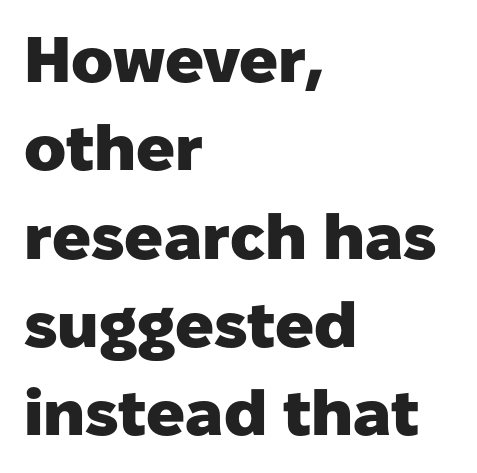
The image shows 64 px heavy sans-serif type, upright; set left-aligned, normal line spacing (1.38x), normal letter spacing, not underlined; low stroke contrast and a medium x-height.
